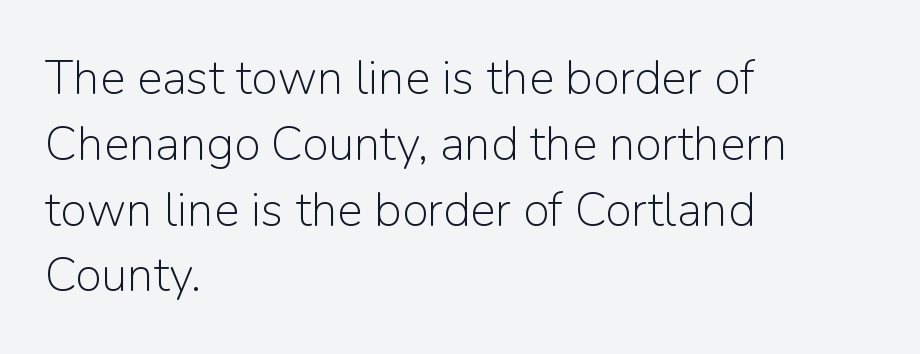
Line beginnings align vertically; line endings do not. The passage shown has conventional tracking throughout. Font category for this specimen: sans-serif. The typography opts for an upright posture over an oblique one.
